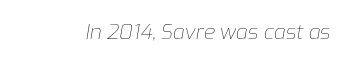
The image shows 21 px text type, italic (leaning right); set normal letter spacing, not underlined.
